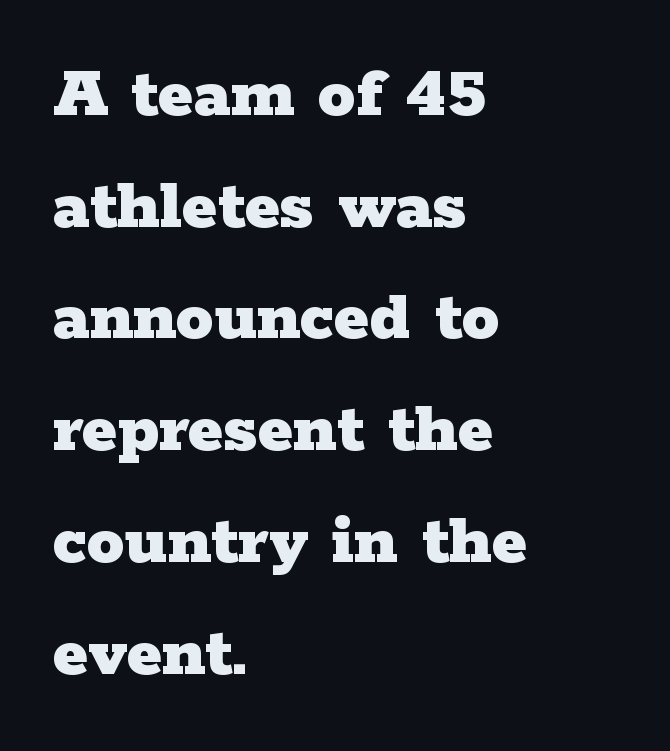
The image shows 75 px heavy, wide serif type, upright; set left-aligned, normal line spacing (1.49x), normal letter spacing, not underlined; low stroke contrast and a medium x-height.
